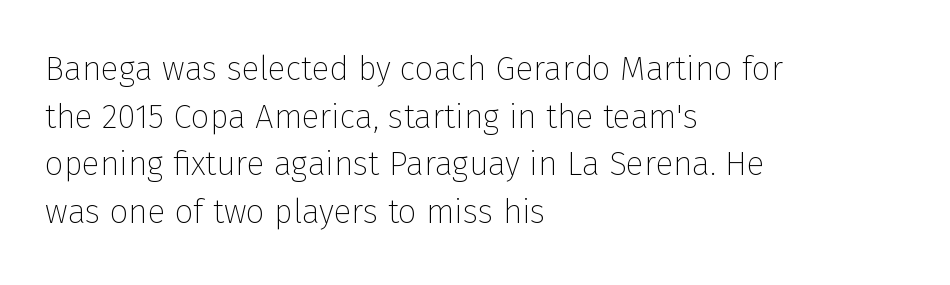
{"serif": "no", "italic": "no", "bold": "no", "weight": "thin", "width": "normal", "stroke_contrast": "low", "x_height": "medium", "monospaced": "no", "underline": "no", "align": "left", "line_spacing": "normal", "line_spacing_ratio": 1.44, "letter_spacing": "normal", "letter_spacing_em": 0.0, "glyph_px": 33}
